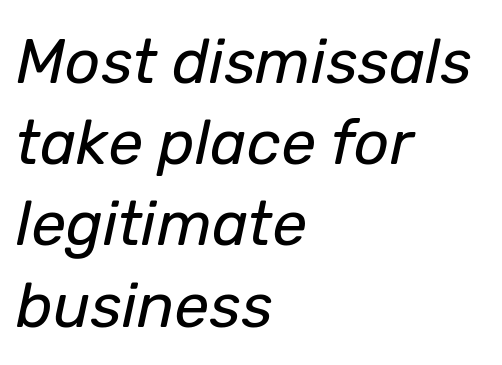
{"italic": "yes", "lean": "right", "slant_degrees": 12, "bold": "no", "weight": "regular", "width": "normal", "stroke_contrast": "low", "x_height": "medium", "monospaced": "no", "underline": "no", "align": "left", "line_spacing": "normal", "line_spacing_ratio": 1.31, "letter_spacing": "normal", "letter_spacing_em": 0.0, "glyph_px": 62}
